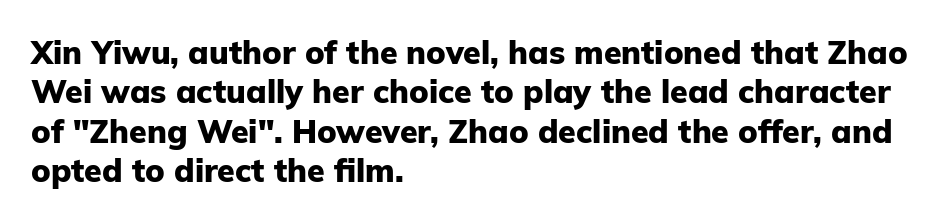
The compositor pushed each line to the left boundary. The letterforms sit shoulder to shoulder at normal distance. Each letter keeps its own natural width here, so spacing adapts to shape. Underlining? Definitely not there. No italicization has been applied; the sample stays upright. Heavy, bold letterforms.
